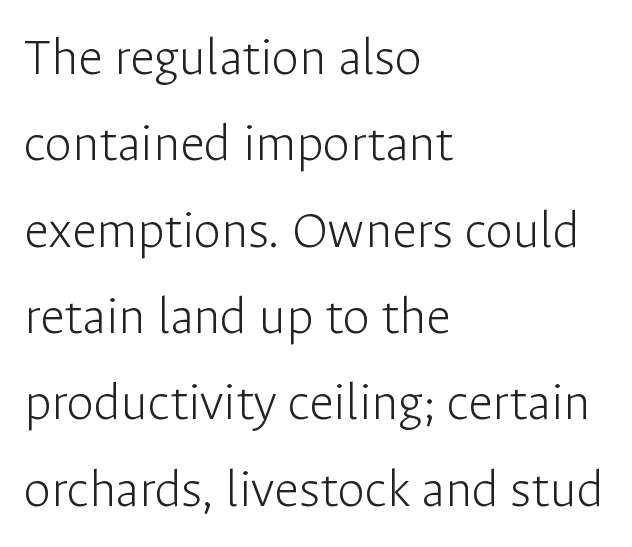
{"serif": "no", "italic": "no", "bold": "no", "weight": "light", "width": "normal", "stroke_contrast": "low", "x_height": "medium", "monospaced": "no", "underline": "no", "align": "left", "line_spacing": "normal", "line_spacing_ratio": 1.57, "letter_spacing": "normal", "letter_spacing_em": 0.0, "glyph_px": 55}
